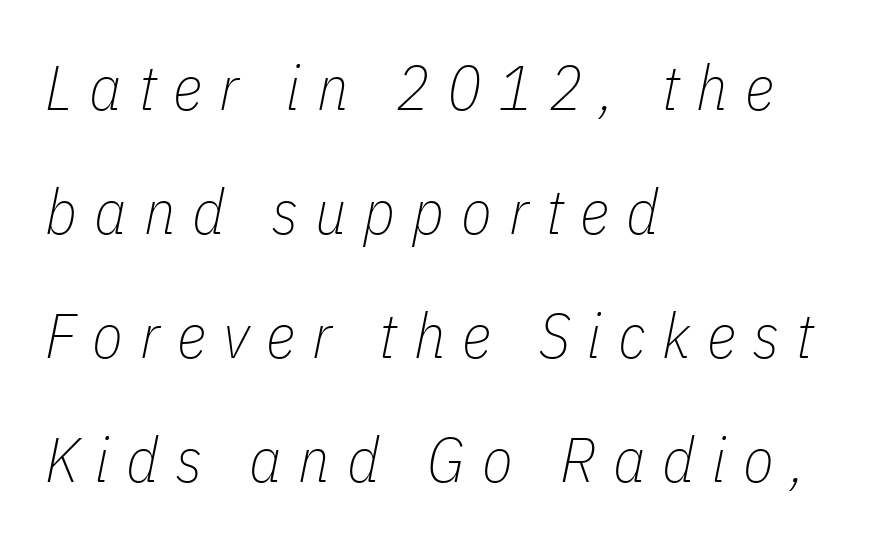
{"italic": "yes", "lean": "right", "slant_degrees": 11, "bold": "no", "weight": "thin", "width": "condensed", "stroke_contrast": "low", "x_height": "medium", "monospaced": "no", "underline": "no", "align": "left", "line_spacing": "loose", "line_spacing_ratio": 1.97, "letter_spacing": "wide", "letter_spacing_em": 0.27, "glyph_px": 63}
